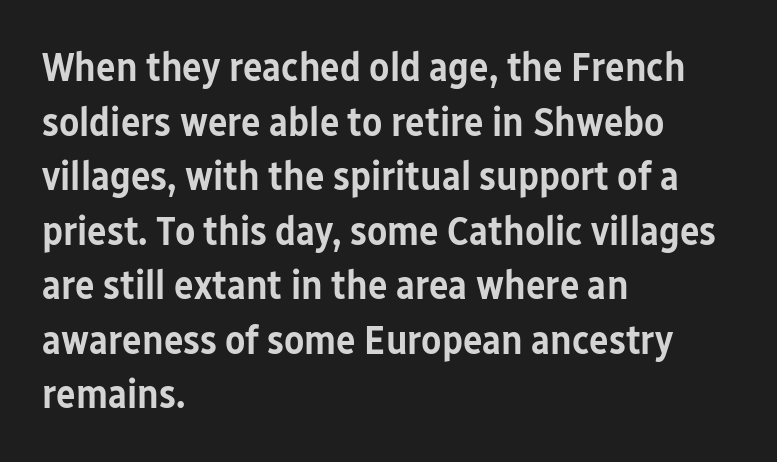
Q: Is the text bold? A: Semi-bold.
Q: Is the text italic (slanted)? A: No, it is upright.
Q: Is the typeface a serif or a sans-serif typeface? A: Sans-serif.
Q: Is the text underlined? A: No.
Q: How is the paragraph aligned? A: Left-aligned.
Q: Is the spacing between letters normal or unusually wide? A: Normal.
Q: Is the spacing between lines tight, normal or loose? A: Normal.
Q: Width (condensed, normal, or wide)? A: Condensed.
Q: Stroke contrast? A: Low.
Q: x-height? A: Medium.
Q: Monospaced? A: No.
